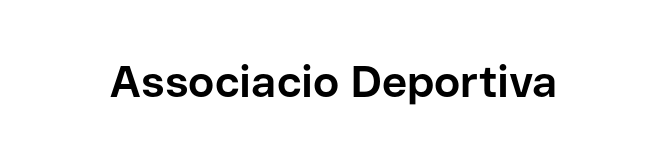
Q: Is the text bold? A: Yes.
Q: Is the text italic (slanted)? A: No, it is upright.
Q: Is the typeface a serif or a sans-serif typeface? A: Sans-serif.
Q: Is the text underlined? A: No.
Q: Is the spacing between letters normal or unusually wide? A: Normal.
Q: Width (condensed, normal, or wide)? A: Normal.
Q: Stroke contrast? A: Low.
Q: x-height? A: Medium.
Q: Monospaced? A: No.
